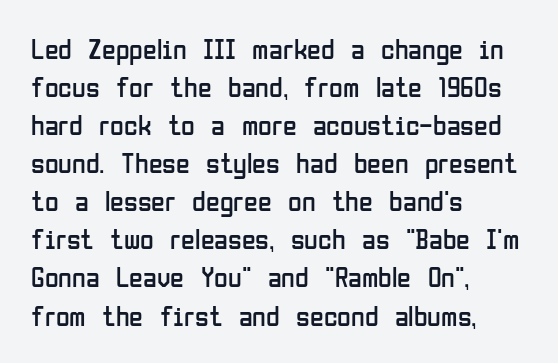
{"serif": "no", "italic": "no", "bold": "no", "weight": "regular", "width": "condensed", "stroke_contrast": "low", "x_height": "medium", "monospaced": "no", "underline": "no", "align": "left", "line_spacing": "normal", "line_spacing_ratio": 1.36, "letter_spacing": "normal", "letter_spacing_em": 0.0, "glyph_px": 28}
